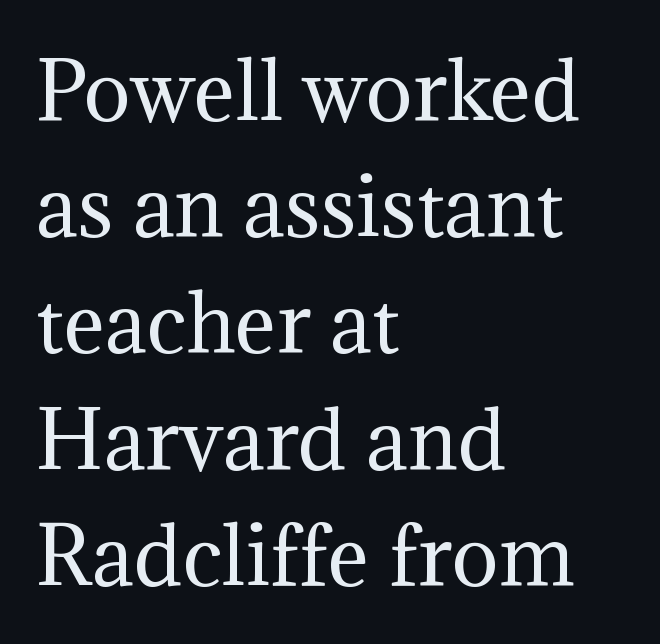
The image shows 78 px regular-weight serif type, upright; set left-aligned, normal line spacing (1.49x), normal letter spacing, not underlined; medium stroke contrast and a medium x-height.
